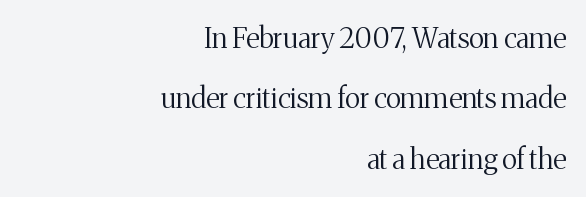
{"serif": "yes", "italic": "no", "bold": "no", "weight": "regular", "width": "normal", "stroke_contrast": "medium", "x_height": "medium", "monospaced": "no", "underline": "no", "align": "right", "line_spacing": "loose", "line_spacing_ratio": 2.16, "letter_spacing": "normal", "letter_spacing_em": 0.0, "glyph_px": 28}
